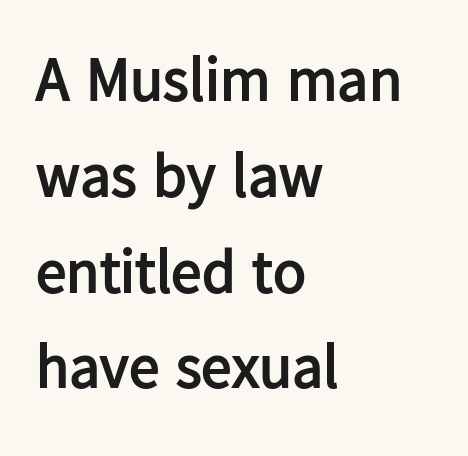
Q: Is the text bold? A: Yes.
Q: Is the text italic (slanted)? A: No, it is upright.
Q: Is the typeface a serif or a sans-serif typeface? A: Sans-serif.
Q: Is the text underlined? A: No.
Q: How is the paragraph aligned? A: Left-aligned.
Q: Is the spacing between letters normal or unusually wide? A: Normal.
Q: Is the spacing between lines tight, normal or loose? A: Normal.
Q: Width (condensed, normal, or wide)? A: Normal.
Q: Stroke contrast? A: Low.
Q: x-height? A: Medium.
Q: Monospaced? A: No.
